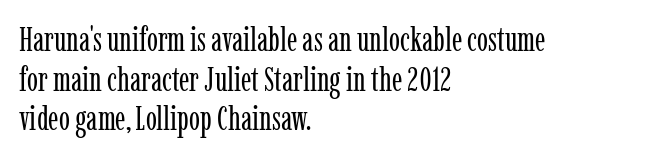
Q: Is the text bold? A: No.
Q: Is the text italic (slanted)? A: No, it is upright.
Q: Is the typeface a serif or a sans-serif typeface? A: Serif.
Q: Is the text underlined? A: No.
Q: How is the paragraph aligned? A: Left-aligned.
Q: Is the spacing between letters normal or unusually wide? A: Normal.
Q: Width (condensed, normal, or wide)? A: Condensed.
Q: Stroke contrast? A: Low.
Q: x-height? A: Medium.
Q: Monospaced? A: No.
